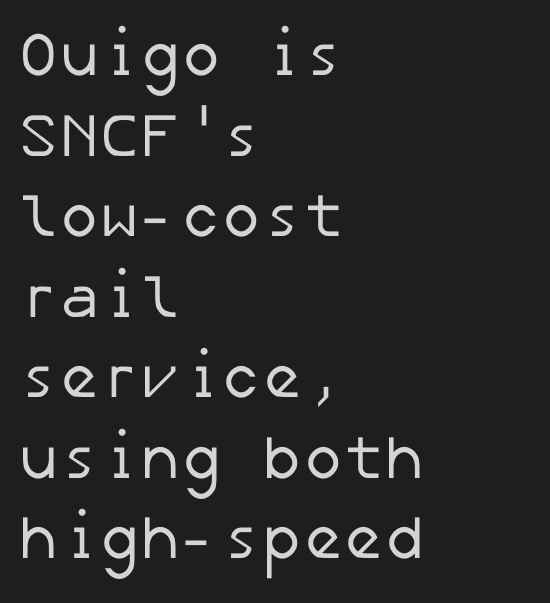
Q: Is the text bold? A: No.
Q: Is the typeface a serif or a sans-serif typeface? A: Sans-serif.
Q: Is the text underlined? A: No.
Q: How is the paragraph aligned? A: Left-aligned.
Q: Is the spacing between letters normal or unusually wide? A: Normal.
Q: Is the spacing between lines tight, normal or loose? A: Normal.
Q: Width (condensed, normal, or wide)? A: Normal.
Q: Stroke contrast? A: Low.
Q: x-height? A: Medium.
